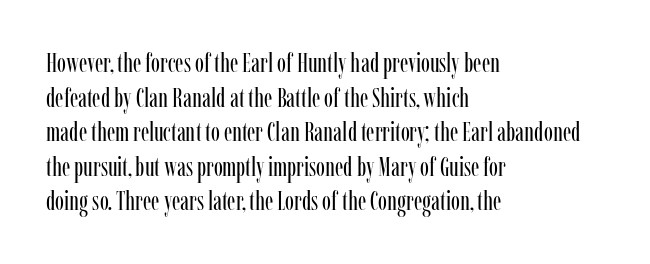
{"italic": "no", "bold": "no", "underline": "no", "align": "left", "line_spacing": "normal", "line_spacing_ratio": 1.28, "letter_spacing": "normal", "letter_spacing_em": 0.0, "glyph_px": 27}
